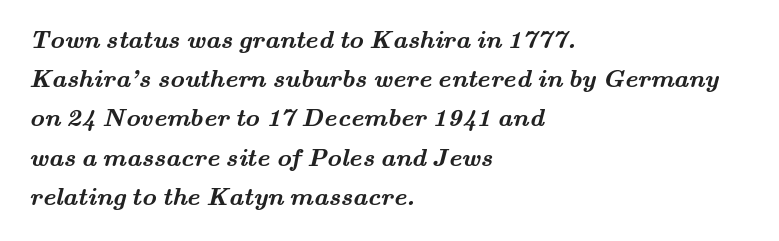
A dark, heavy texture on the line: the type is bold. There is no visible air inserted between adjacent glyphs. Glance below the letters and you will spot only blank space. Where is the straight margin? On the left. Baseline-to-baseline distance is the conventional proportion of letter height.
